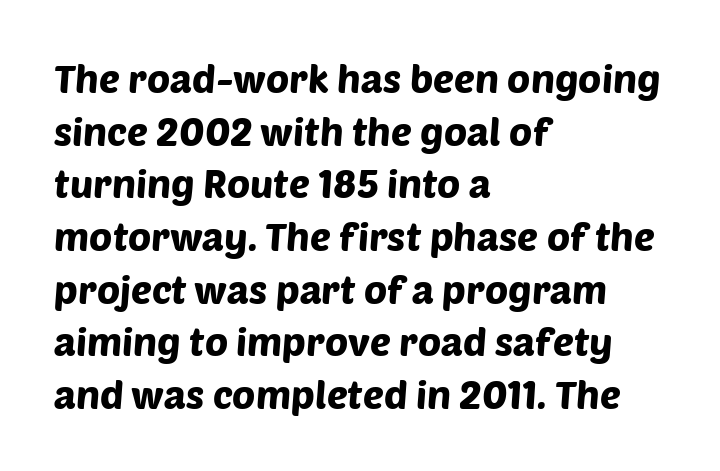
Q: Is the typeface a serif or a sans-serif typeface? A: Sans-serif.
Q: Is the text underlined? A: No.
Q: How is the paragraph aligned? A: Left-aligned.
Q: Is the spacing between letters normal or unusually wide? A: Normal.
Q: Is the spacing between lines tight, normal or loose? A: Normal.
Q: Width (condensed, normal, or wide)? A: Normal.
Q: Stroke contrast? A: Low.
Q: x-height? A: Large.
Q: Monospaced? A: No.
